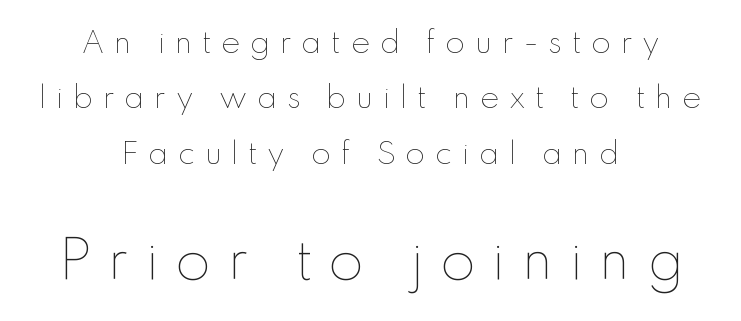
{"italic": "no", "bold": "no", "weight": "thin", "width": "normal", "stroke_contrast": "low", "x_height": "small", "monospaced": "no", "underline": "no", "align": "center", "line_spacing": "loose", "line_spacing_ratio": 1.91, "letter_spacing": "wide", "letter_spacing_em": 0.32, "larger_block": "second", "size_ratio": 1.76, "glyph_px": 51}
